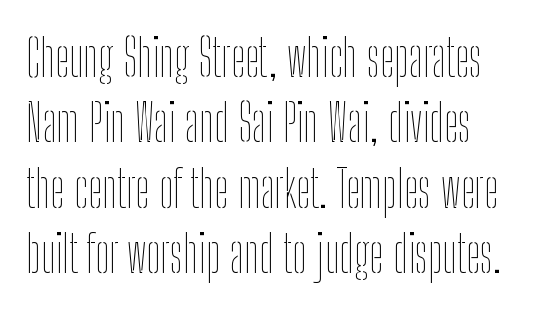
Q: Is the text bold? A: No.
Q: Is the text italic (slanted)? A: No, it is upright.
Q: Is the text underlined? A: No.
Q: How is the paragraph aligned? A: Left-aligned.
Q: Is the spacing between letters normal or unusually wide? A: Normal.
Q: Is the spacing between lines tight, normal or loose? A: Normal.
Q: Width (condensed, normal, or wide)? A: Condensed.
Q: Stroke contrast? A: Low.
Q: x-height? A: Medium.
Q: Monospaced? A: No.
